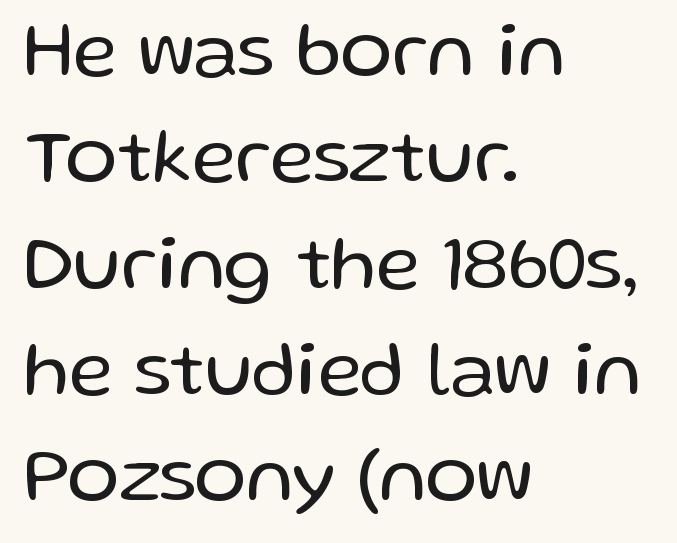
Q: Is the text bold? A: No.
Q: Is the text italic (slanted)? A: No, it is upright.
Q: Is the typeface a serif or a sans-serif typeface? A: Sans-serif.
Q: Is the text underlined? A: No.
Q: How is the paragraph aligned? A: Left-aligned.
Q: Is the spacing between letters normal or unusually wide? A: Normal.
Q: Is the spacing between lines tight, normal or loose? A: Normal.
Q: Width (condensed, normal, or wide)? A: Normal.
Q: Stroke contrast? A: Low.
Q: x-height? A: Medium.
Q: Monospaced? A: No.
